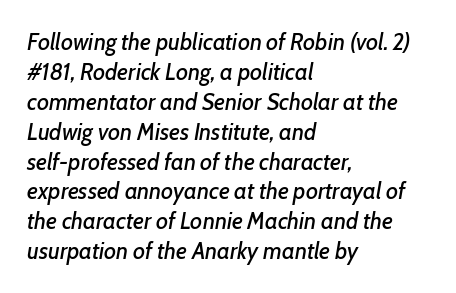
The area under the type is left untouched. Glyph-to-glyph distance matches everyday printed text. Rendered with sloped, italic letterforms. Successive baselines arrive at the customary interval.
